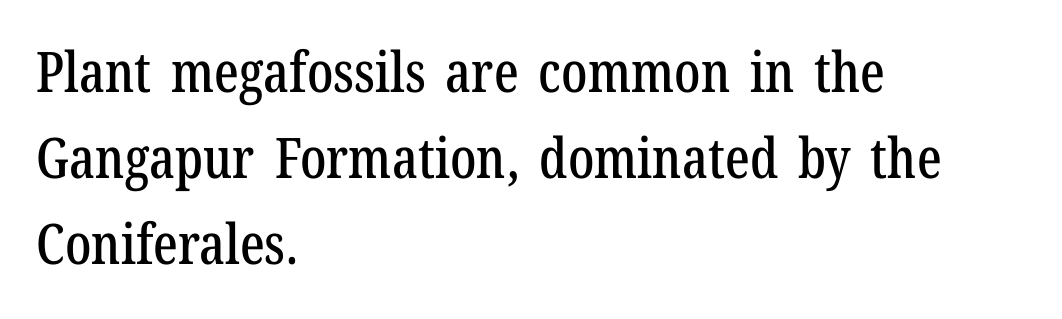
The image shows 56 px condensed serif type, upright; set left-aligned, normal line spacing (1.54x), normal letter spacing, not underlined; low stroke contrast and a medium x-height.
